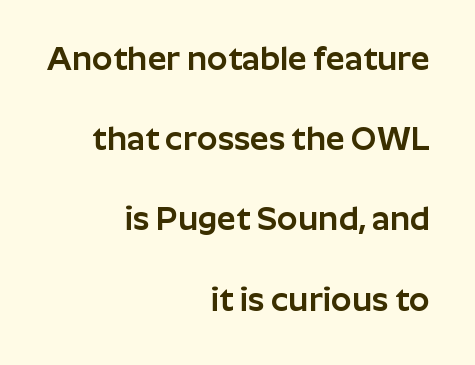
Q: Is the text italic (slanted)? A: No, it is upright.
Q: Is the typeface a serif or a sans-serif typeface? A: Sans-serif.
Q: Is the text underlined? A: No.
Q: How is the paragraph aligned? A: Right-aligned.
Q: Is the spacing between letters normal or unusually wide? A: Normal.
Q: Is the spacing between lines tight, normal or loose? A: Loose.
Q: Width (condensed, normal, or wide)? A: Normal.
Q: Stroke contrast? A: Low.
Q: x-height? A: Medium.
Q: Monospaced? A: No.
